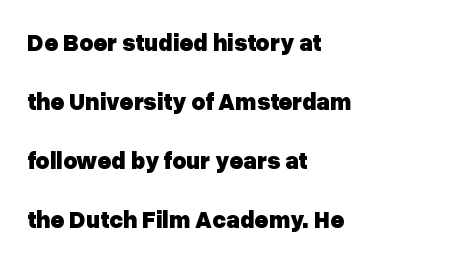
The image shows 24 px bold type, upright; set left-aligned, loose line spacing (2.46x), normal letter spacing, not underlined.
